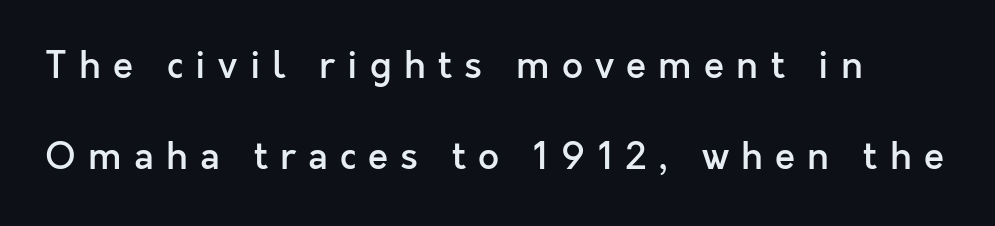
This is moderately heavy type, rendered in semibold. Note the varied advance widths — an 'i' is clearly narrower than an 'm'. Interline gaps are noticeably wide in this sample. A sans-serif font was chosen for this passage. Tracking here is generous; glyphs stand well apart from one another. Lines of text with bare space underneath.
